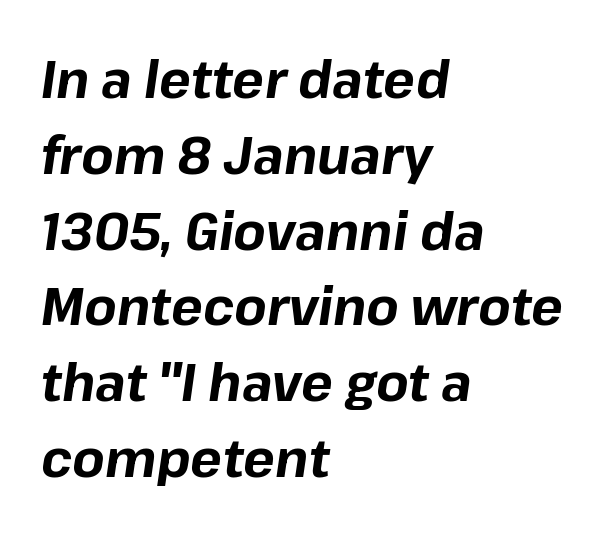
Q: Is the text bold? A: Yes.
Q: Is the text italic (slanted)? A: Yes, it leans right by about 8 degrees.
Q: Is the text underlined? A: No.
Q: How is the paragraph aligned? A: Left-aligned.
Q: Is the spacing between letters normal or unusually wide? A: Normal.
Q: Is the spacing between lines tight, normal or loose? A: Normal.
Q: Width (condensed, normal, or wide)? A: Normal.
Q: Stroke contrast? A: Low.
Q: x-height? A: Medium.
Q: Monospaced? A: No.
